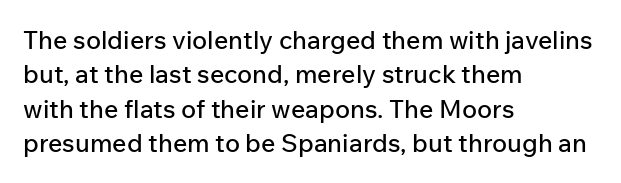
Q: Is the text italic (slanted)? A: No, it is upright.
Q: Is the text underlined? A: No.
Q: How is the paragraph aligned? A: Left-aligned.
Q: Is the spacing between letters normal or unusually wide? A: Normal.
Q: Is the spacing between lines tight, normal or loose? A: Normal.
